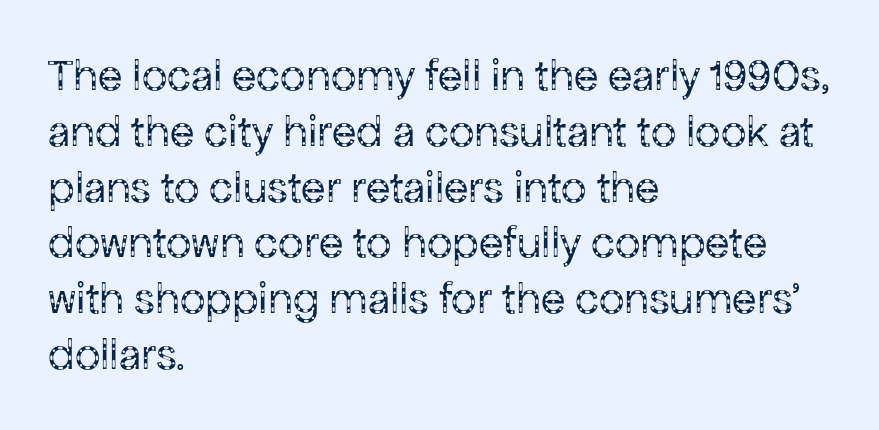
The image shows 45 px regular-weight sans-serif type, upright; set left-aligned, line spacing 1.24x, normal letter spacing, not underlined; low stroke contrast and a medium x-height.
